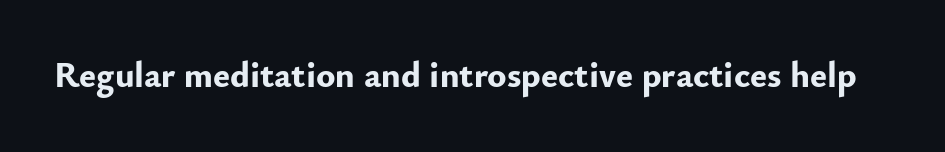
Q: Is the text bold? A: Yes.
Q: Is the text italic (slanted)? A: No, it is upright.
Q: Is the typeface a serif or a sans-serif typeface? A: Sans-serif.
Q: Is the text underlined? A: No.
Q: Is the spacing between letters normal or unusually wide? A: Normal.
Q: Width (condensed, normal, or wide)? A: Normal.
Q: Stroke contrast? A: Low.
Q: x-height? A: Small.
Q: Monospaced? A: No.
